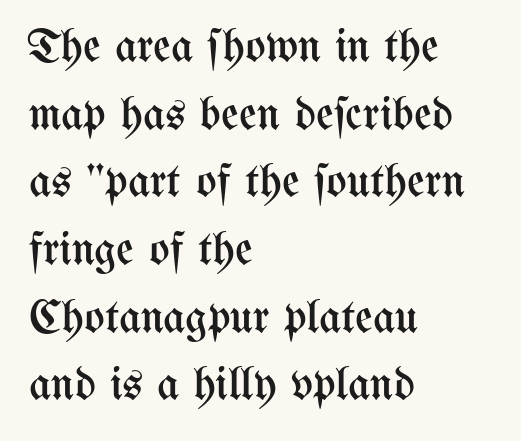
{"italic": "no", "bold": "no", "weight": "regular", "width": "condensed", "stroke_contrast": "medium", "x_height": "medium", "monospaced": "no", "underline": "no", "align": "left", "line_spacing": "normal", "line_spacing_ratio": 1.41, "letter_spacing": "normal", "letter_spacing_em": 0.0, "glyph_px": 48}
